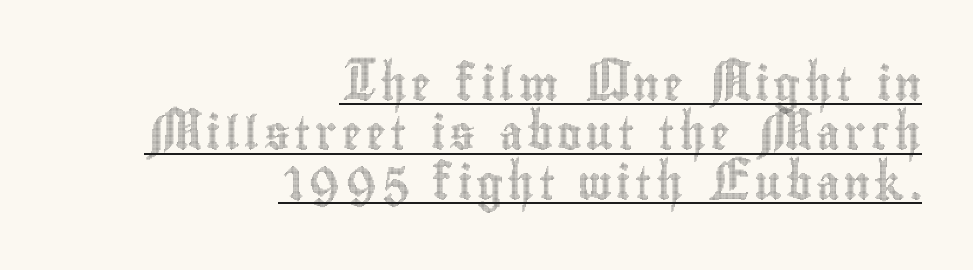
Q: Is the text italic (slanted)? A: No, it is upright.
Q: Is the text underlined? A: Yes.
Q: How is the paragraph aligned? A: Right-aligned.
Q: Is the spacing between lines tight, normal or loose? A: Normal.
Q: Width (condensed, normal, or wide)? A: Condensed.
Q: x-height? A: Small.
Q: Monospaced? A: No.
